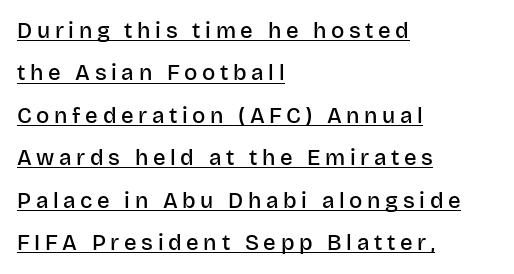
Q: Is the text bold? A: Semi-bold.
Q: Is the text italic (slanted)? A: No, it is upright.
Q: Is the text underlined? A: Yes.
Q: How is the paragraph aligned? A: Left-aligned.
Q: Is the spacing between letters normal or unusually wide? A: Unusually wide.
Q: Is the spacing between lines tight, normal or loose? A: Loose.
